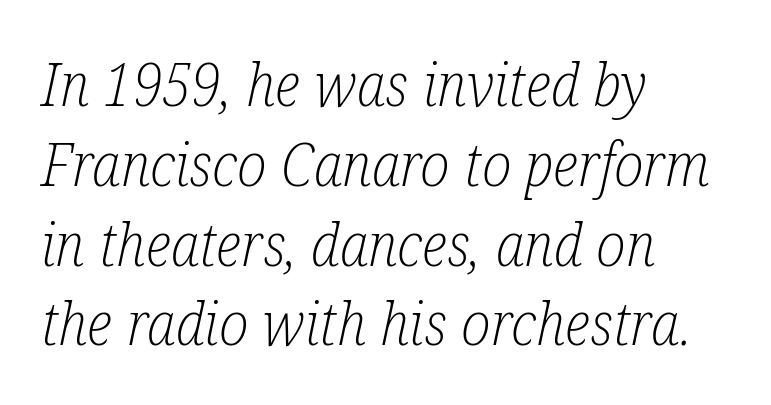
Quick note: underline off. The letterforms sit at book weight or below. If you measured baseline to baseline, you'd find a middling distance. Is this a fixed-width face? No — the glyphs have proportional, varying widths.
